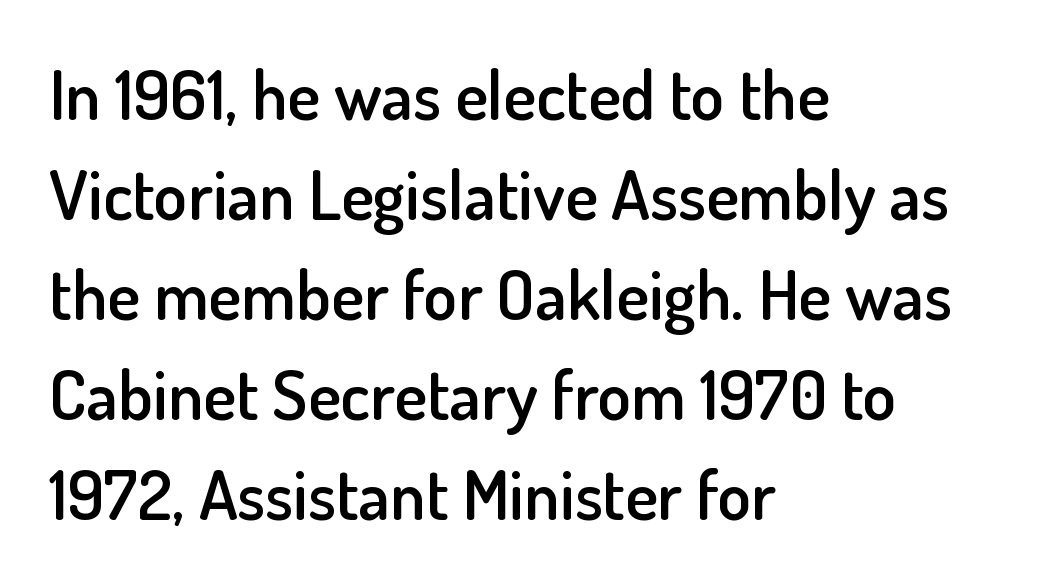
Q: Is the text bold? A: Semi-bold.
Q: Is the text italic (slanted)? A: No, it is upright.
Q: Is the typeface a serif or a sans-serif typeface? A: Sans-serif.
Q: Is the text underlined? A: No.
Q: How is the paragraph aligned? A: Left-aligned.
Q: Is the spacing between letters normal or unusually wide? A: Normal.
Q: Is the spacing between lines tight, normal or loose? A: Normal.
Q: Width (condensed, normal, or wide)? A: Normal.
Q: Stroke contrast? A: Low.
Q: x-height? A: Small.
Q: Monospaced? A: No.
